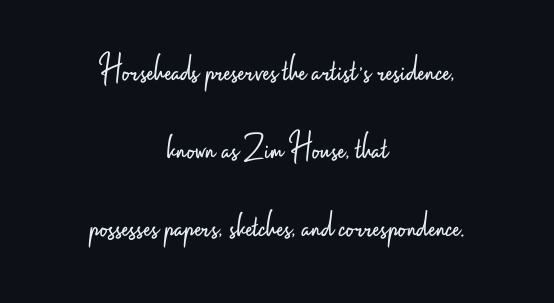
The image shows 38 px light, condensed sans-serif type; set centered, loose line spacing (2.05x), normal letter spacing, not underlined; low stroke contrast and a small x-height.
